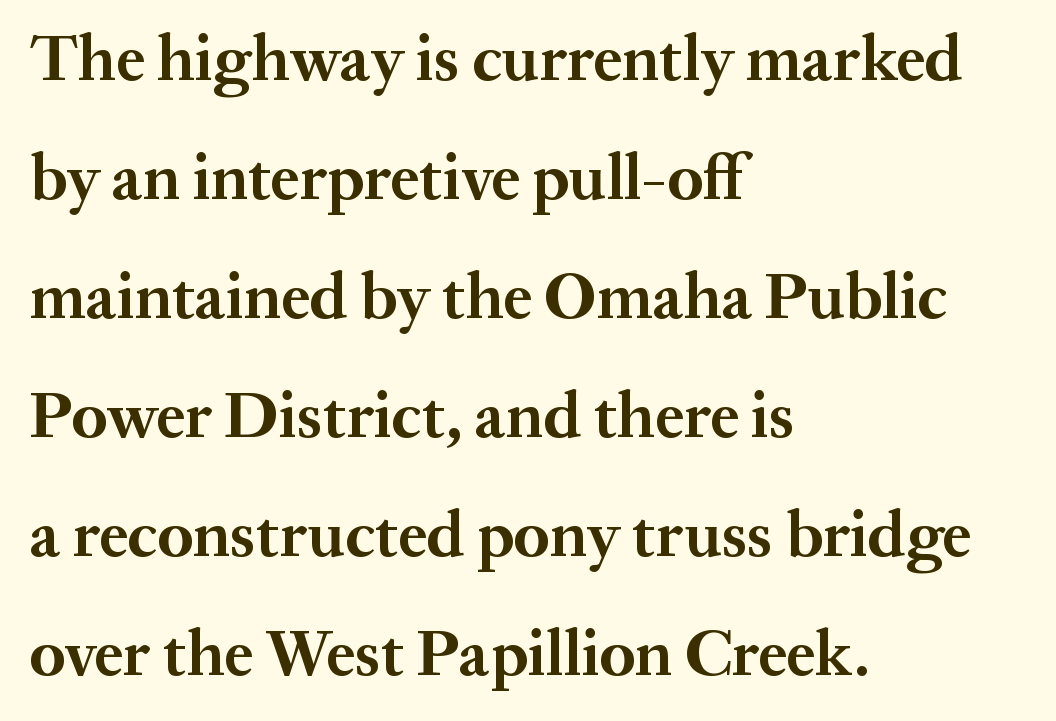
{"serif": "yes", "italic": "no", "bold": "yes", "weight": "bold", "width": "normal", "stroke_contrast": "medium", "x_height": "medium", "monospaced": "no", "underline": "no", "align": "left", "line_spacing_ratio": 1.83, "letter_spacing": "normal", "letter_spacing_em": 0.0, "glyph_px": 65}
